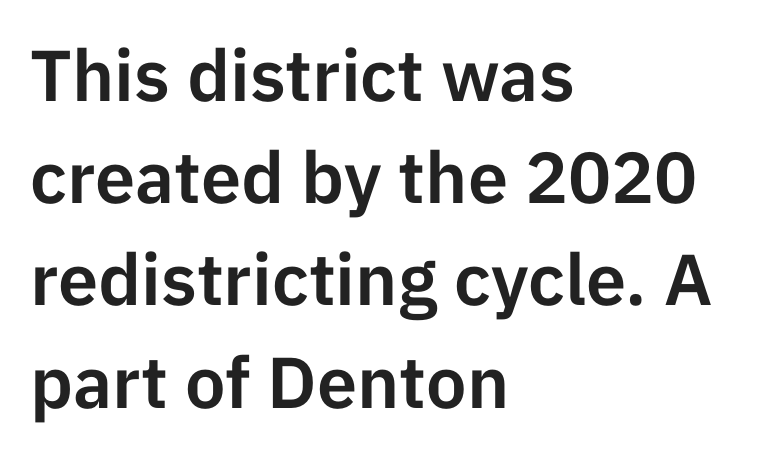
Q: Is the text italic (slanted)? A: No, it is upright.
Q: Is the typeface a serif or a sans-serif typeface? A: Sans-serif.
Q: Is the text underlined? A: No.
Q: How is the paragraph aligned? A: Left-aligned.
Q: Is the spacing between letters normal or unusually wide? A: Normal.
Q: Is the spacing between lines tight, normal or loose? A: Normal.
Q: Width (condensed, normal, or wide)? A: Normal.
Q: Stroke contrast? A: Low.
Q: x-height? A: Medium.
Q: Monospaced? A: No.
